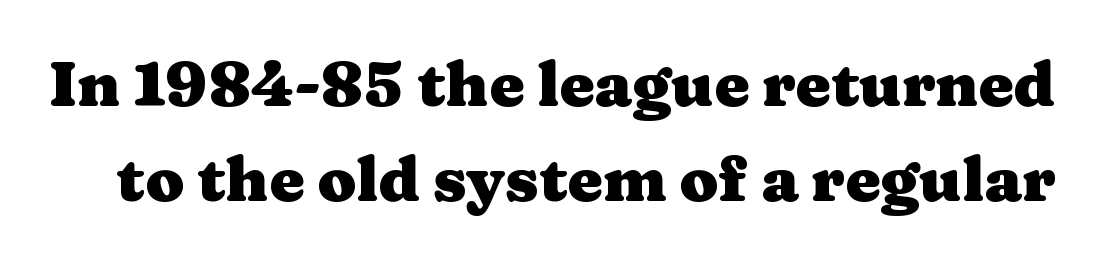
Vertically, the passage feels balanced, rows spaced as you'd expect. Only glyphs here, with clear space below each row. There is no visible air inserted between adjacent glyphs. Each letter keeps its own natural width here, so spacing adapts to shape.
